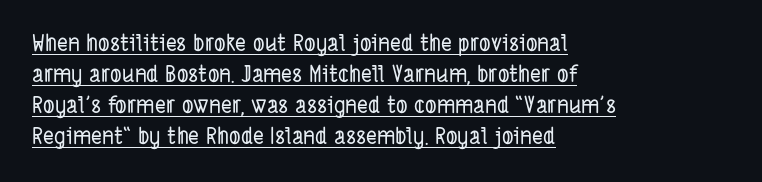
Q: Is the text underlined? A: Yes.
Q: How is the paragraph aligned? A: Left-aligned.
Q: Is the spacing between letters normal or unusually wide? A: Normal.
Q: Is the spacing between lines tight, normal or loose? A: Normal.
